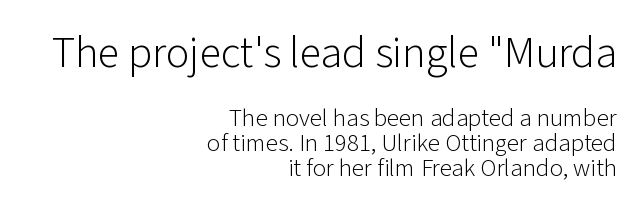
{"serif": "no", "italic": "no", "bold": "no", "weight": "light", "width": "normal", "stroke_contrast": "low", "x_height": "medium", "monospaced": "no", "underline": "no", "align": "right", "line_spacing": "tight", "line_spacing_ratio": 1.0, "letter_spacing": "normal", "letter_spacing_em": 0.0, "larger_block": "first", "size_ratio": 1.76, "glyph_px": 44}
